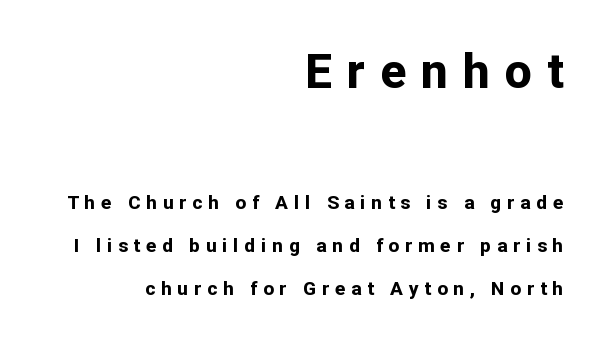
The image shows 48 px bold sans-serif type, upright; set right-aligned, loose line spacing (2.28x), unusually wide letter spacing (+0.31 em), not underlined; the first (top) block is 2.53x larger; low stroke contrast and a medium x-height.
